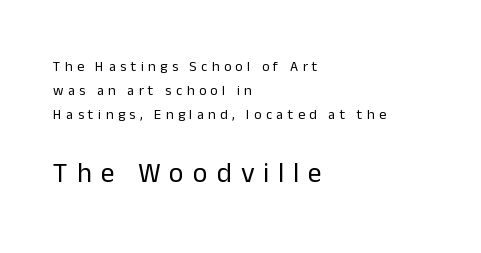
Q: Is the text bold? A: No.
Q: Is the text italic (slanted)? A: No, it is upright.
Q: Is the typeface a serif or a sans-serif typeface? A: Sans-serif.
Q: Is the text underlined? A: No.
Q: How is the paragraph aligned? A: Left-aligned.
Q: Is the spacing between letters normal or unusually wide? A: Unusually wide.
Q: Is the spacing between lines tight, normal or loose? A: Normal.
Q: Which block of text is set in a larger size, the first (top) or the second (bottom)? A: The second (bottom) one.
Q: Width (condensed, normal, or wide)? A: Normal.
Q: Stroke contrast? A: Low.
Q: x-height? A: Medium.
Q: Monospaced? A: No.
